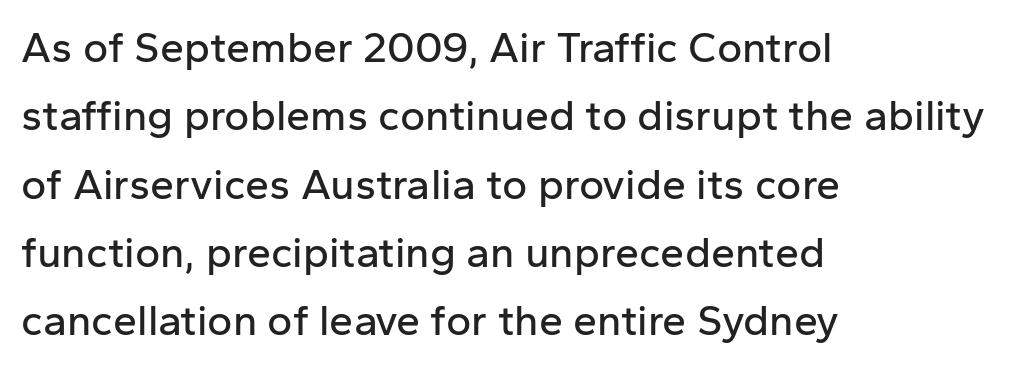
{"serif": "no", "italic": "no", "width": "normal", "stroke_contrast": "low", "x_height": "medium", "monospaced": "no", "underline": "no", "align": "left", "line_spacing": "normal", "line_spacing_ratio": 1.59, "letter_spacing": "normal", "letter_spacing_em": 0.0, "glyph_px": 43}
